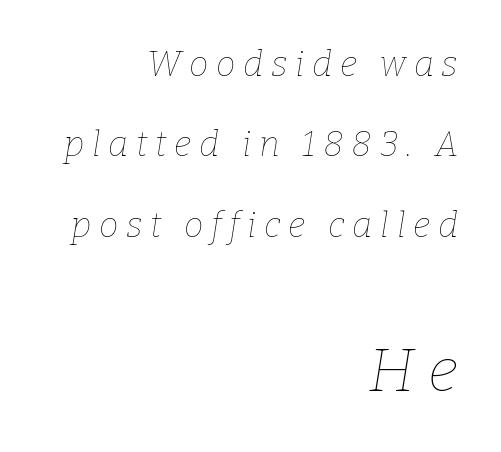
{"italic": "yes", "lean": "right", "slant_degrees": 9, "bold": "no", "weight": "thin", "width": "normal", "stroke_contrast": "low", "x_height": "medium", "monospaced": "no", "underline": "no", "align": "right", "line_spacing": "loose", "line_spacing_ratio": 2.3, "letter_spacing": "wide", "letter_spacing_em": 0.22, "larger_block": "second", "size_ratio": 1.74, "glyph_px": 61}
